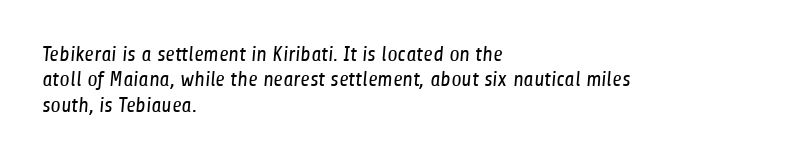
Stem width sits at or under what a default text font uses. Underline: absent. Does extra space separate the letters? No, they use regular spacing. Left-aligned paragraph, ragged on the right.
